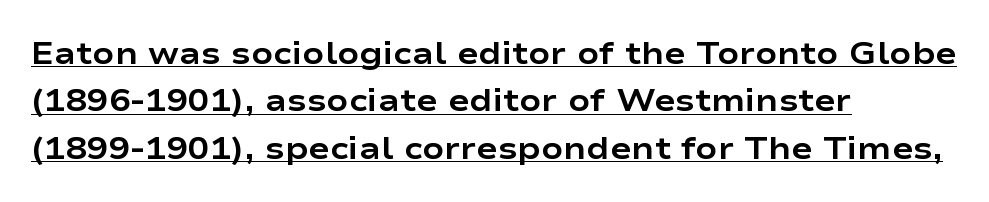
Q: Is the text bold? A: Yes.
Q: Is the text italic (slanted)? A: No, it is upright.
Q: Is the typeface a serif or a sans-serif typeface? A: Sans-serif.
Q: Is the text underlined? A: Yes.
Q: How is the paragraph aligned? A: Left-aligned.
Q: Is the spacing between letters normal or unusually wide? A: Normal.
Q: Is the spacing between lines tight, normal or loose? A: Normal.
Q: Width (condensed, normal, or wide)? A: Wide.
Q: Stroke contrast? A: Low.
Q: x-height? A: Medium.
Q: Monospaced? A: No.
